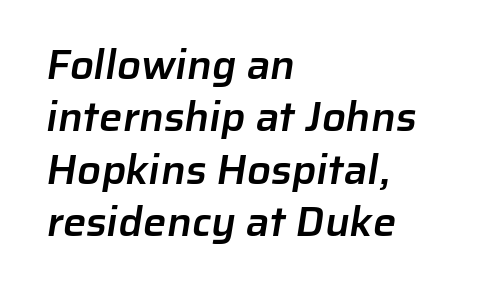
The image shows 42 px semibold sans-serif type; set left-aligned, normal line spacing (1.25x), normal letter spacing, not underlined; low stroke contrast and a medium x-height.
